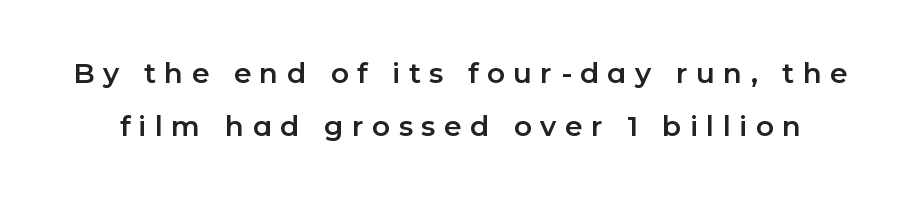
Caption: expanded tracking, letters set apart. Italic? Not at all — the glyphs are vertical. Clear beneath every line of the passage. Loosely led — the rows are spread out. This sample has the flowing, uneven cadence of proportional lettering.
